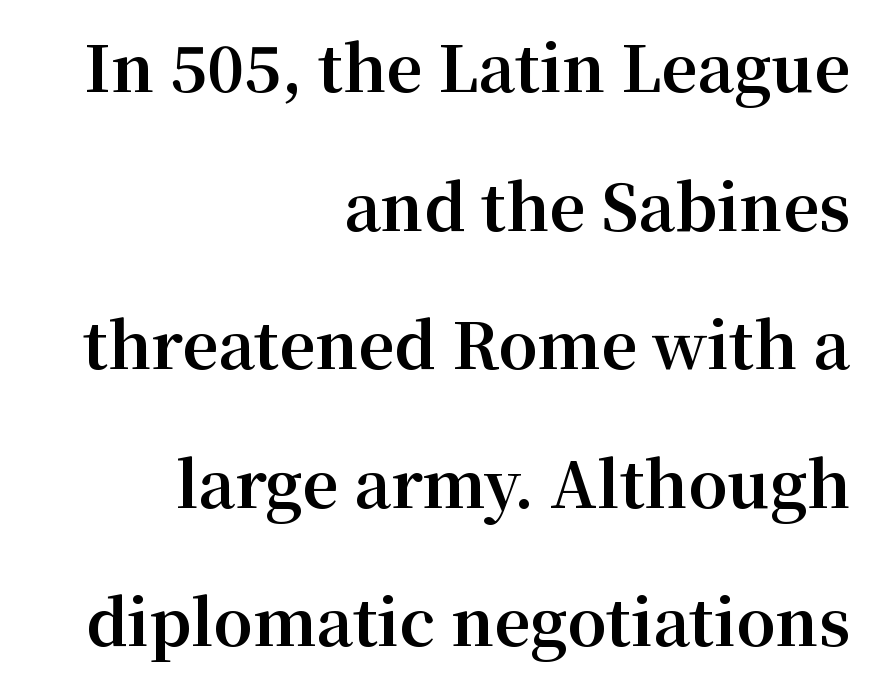
Q: Is the text bold? A: Yes.
Q: Is the text italic (slanted)? A: No, it is upright.
Q: Is the typeface a serif or a sans-serif typeface? A: Serif.
Q: Is the text underlined? A: No.
Q: How is the paragraph aligned? A: Right-aligned.
Q: Is the spacing between letters normal or unusually wide? A: Normal.
Q: Is the spacing between lines tight, normal or loose? A: Loose.
Q: Width (condensed, normal, or wide)? A: Normal.
Q: Stroke contrast? A: Medium.
Q: x-height? A: Medium.
Q: Monospaced? A: No.
